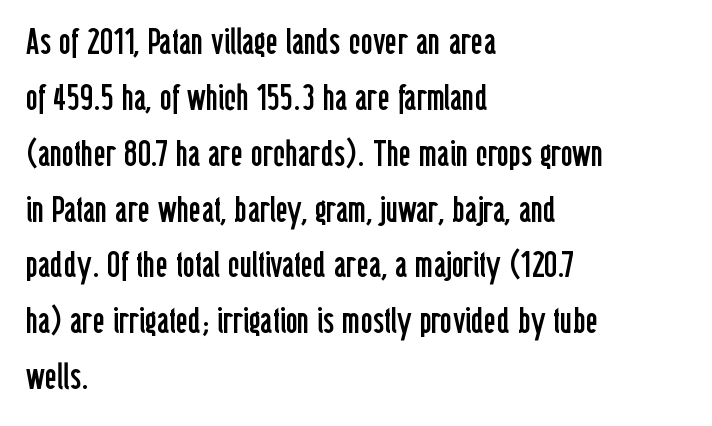
The image shows 37 px regular-weight, condensed sans-serif type, upright; set left-aligned, normal line spacing (1.51x), normal letter spacing, not underlined; low stroke contrast and a medium x-height.
